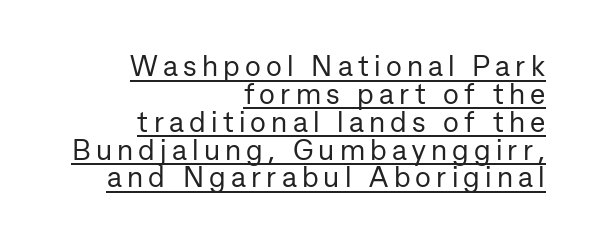
Q: Is the text bold? A: No.
Q: Is the text italic (slanted)? A: No, it is upright.
Q: Is the typeface a serif or a sans-serif typeface? A: Sans-serif.
Q: Is the text underlined? A: Yes.
Q: How is the paragraph aligned? A: Right-aligned.
Q: Is the spacing between lines tight, normal or loose? A: Tight.
Q: Width (condensed, normal, or wide)? A: Normal.
Q: Stroke contrast? A: Low.
Q: x-height? A: Medium.
Q: Monospaced? A: No.
